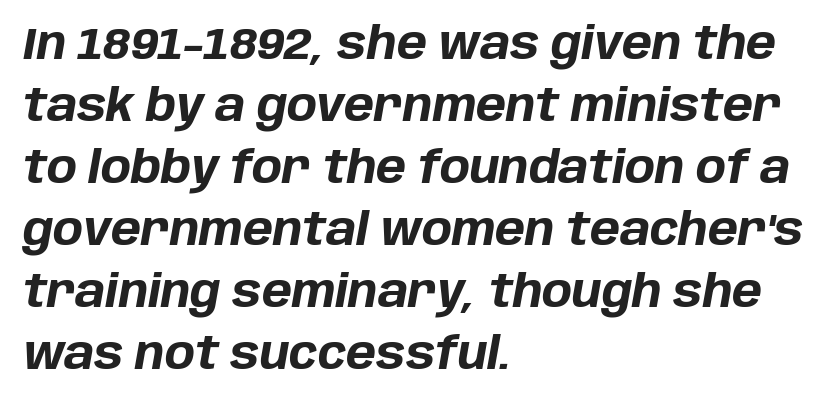
The image shows 45 px bold type, italic (leaning right); set left-aligned, normal line spacing (1.38x), normal letter spacing, not underlined; low stroke contrast and a large x-height.
